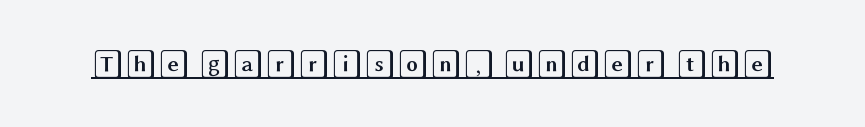
The type sits square on the baseline with zero lean. Honestly, the underline is the first thing you notice here. Characters follow at the spacing the type designer built in.
